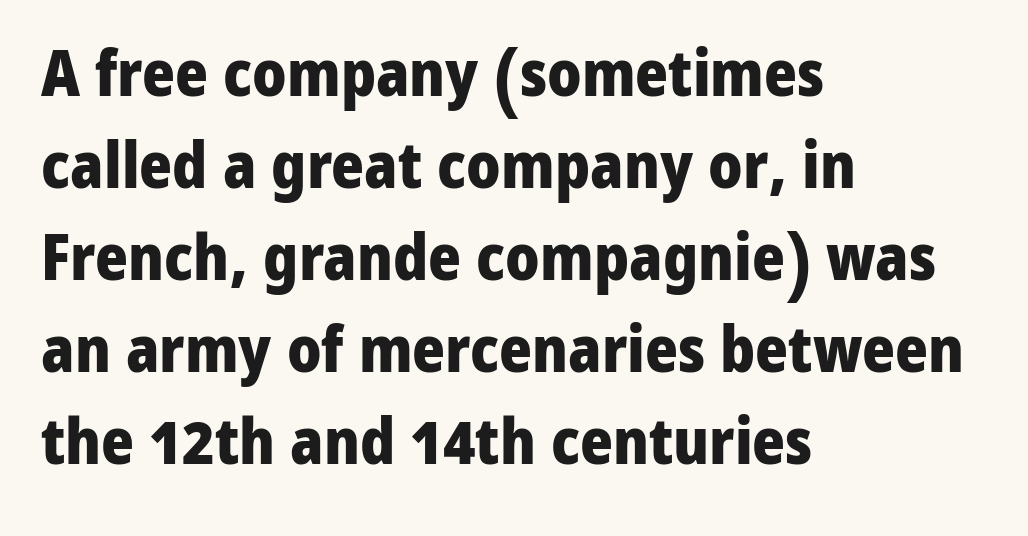
It's the straight-up-and-down kind of type. This sample has the flowing, uneven cadence of proportional lettering. Note: no serifs on the glyphs. Nobody touched the tracking dial on this one. Honestly, the row spacing looks completely unremarkable. What weight is shown? A full bold with thick strokes.
